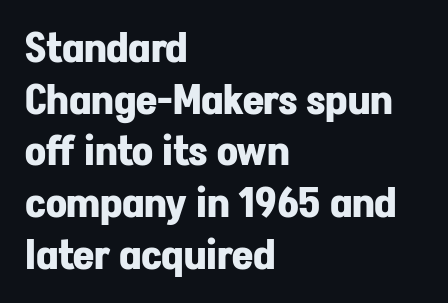
{"serif": "no", "italic": "no", "bold": "yes", "weight": "bold", "width": "normal", "stroke_contrast": "low", "x_height": "medium", "monospaced": "no", "underline": "no", "align": "left", "line_spacing": "normal", "line_spacing_ratio": 1.26, "letter_spacing": "normal", "letter_spacing_em": 0.0, "glyph_px": 41}
